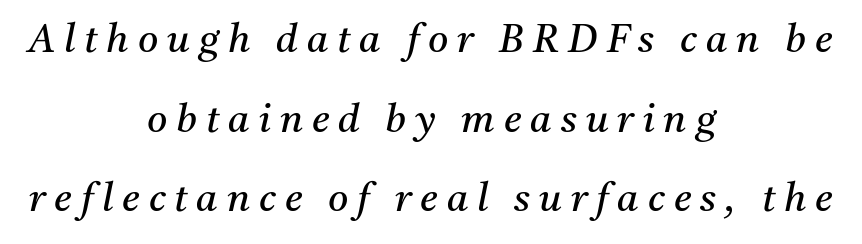
The image shows 39 px regular-weight serif type, italic (leaning right); set centered, loose line spacing (2.04x), unusually wide letter spacing (+0.23 em), not underlined; medium stroke contrast and a medium x-height.
